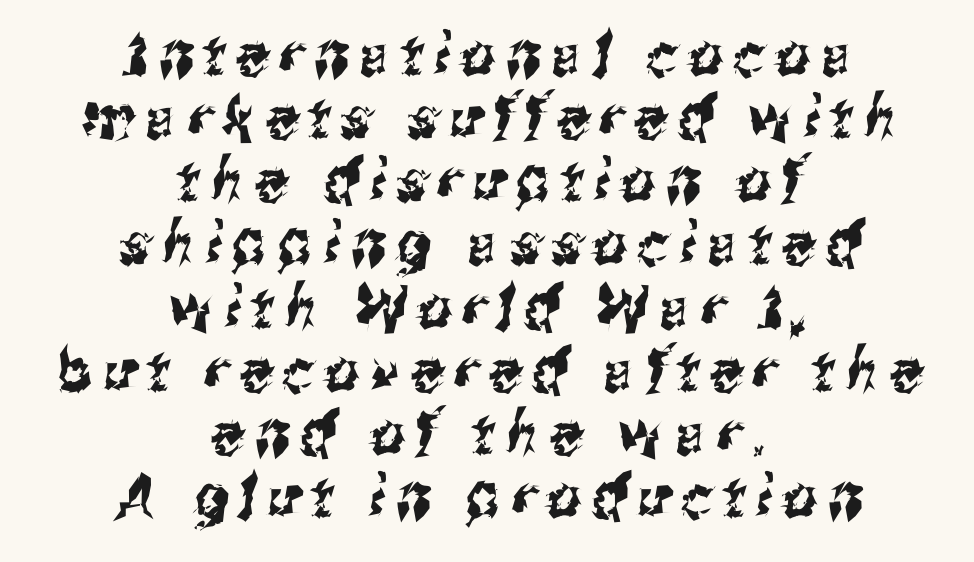
{"serif": "no", "width": "condensed", "stroke_contrast": "medium", "x_height": "medium", "monospaced": "no", "underline": "no", "align": "center", "line_spacing": "tight", "line_spacing_ratio": 1.07, "glyph_px": 59}
